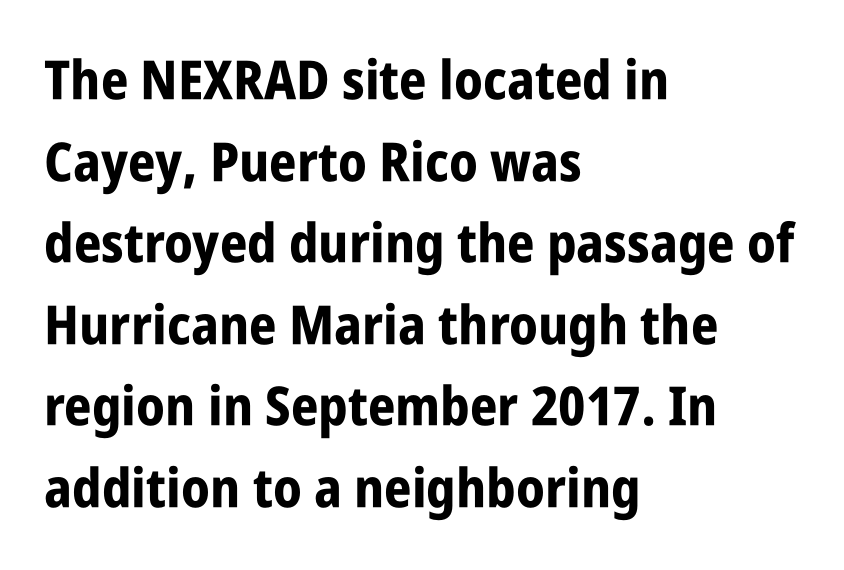
The image shows 54 px bold, condensed sans-serif type, upright; set left-aligned, normal line spacing (1.51x), normal letter spacing, not underlined; low stroke contrast and a large x-height.
